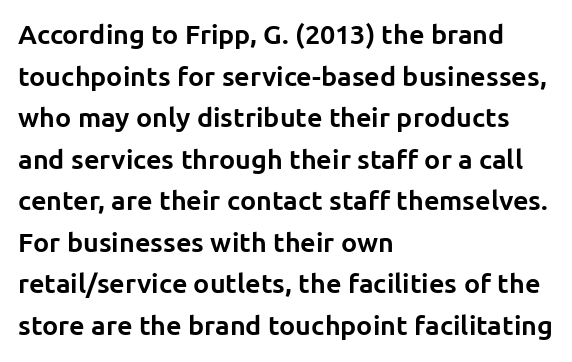
The image shows 27 px bold type, upright; set left-aligned, normal line spacing (1.54x), normal letter spacing, not underlined.
